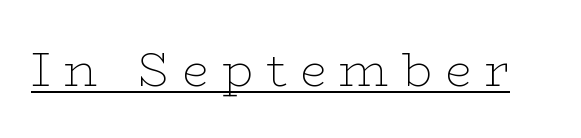
The sample's only ornament is a line tracing under the words. Compared with a typical body face, this is equally light or lighter still. Yep, those are serifs on the letters. Think of a printed novel: that variable character pitch is what you see here.
